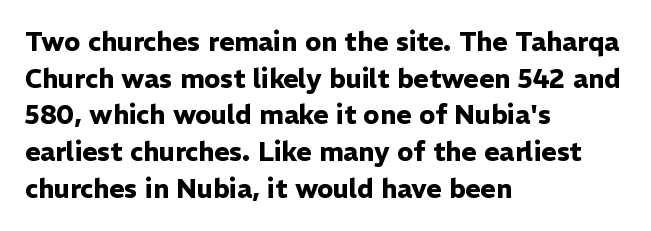
The image shows 26 px bold type, upright; set left-aligned, normal line spacing (1.41x), normal letter spacing, not underlined.
